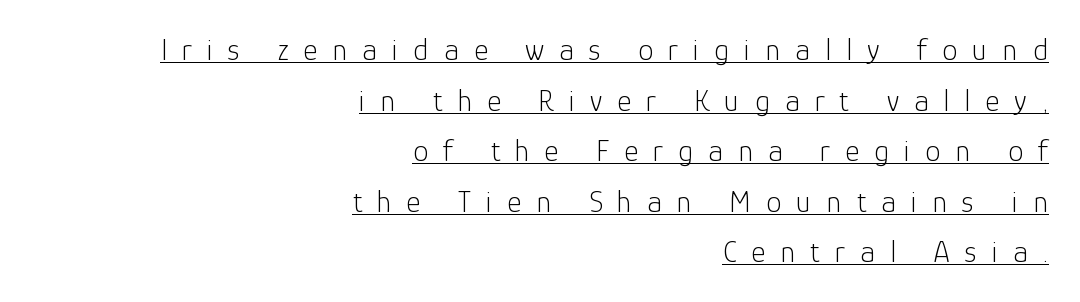
{"serif": "no", "italic": "no", "bold": "no", "weight": "light", "width": "normal", "stroke_contrast": "low", "x_height": "medium", "monospaced": "no", "underline": "yes", "align": "right", "line_spacing": "normal", "line_spacing_ratio": 1.63, "letter_spacing": "wide", "letter_spacing_em": 0.48, "glyph_px": 31}
